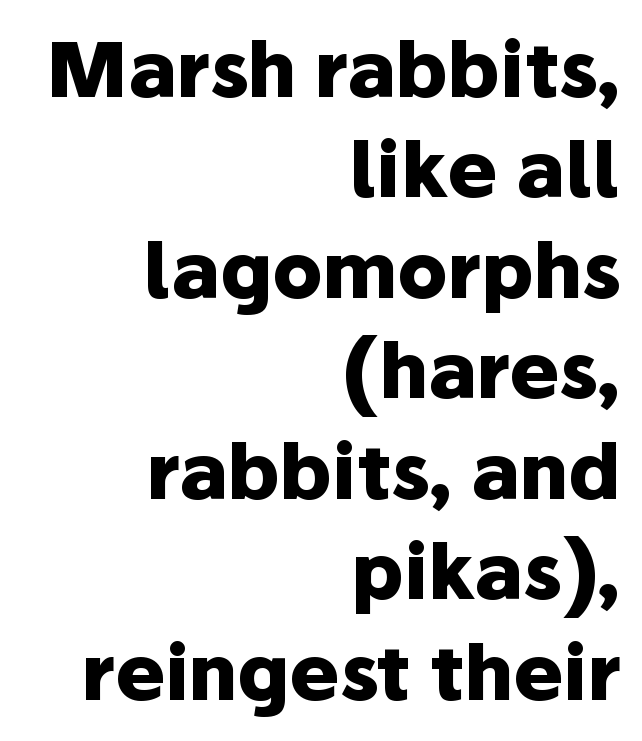
{"serif": "no", "italic": "no", "bold": "yes", "weight": "heavy", "width": "normal", "stroke_contrast": "low", "x_height": "medium", "monospaced": "no", "underline": "no", "align": "right", "line_spacing": "normal", "line_spacing_ratio": 1.34, "letter_spacing": "normal", "letter_spacing_em": 0.0, "glyph_px": 75}
